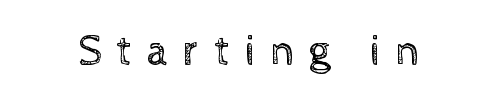
Q: Is the text bold? A: No.
Q: Is the text italic (slanted)? A: No, it is upright.
Q: Is the text underlined? A: No.
Q: Is the spacing between letters normal or unusually wide? A: Unusually wide.
Q: Width (condensed, normal, or wide)? A: Normal.
Q: x-height? A: Medium.
Q: Monospaced? A: No.
